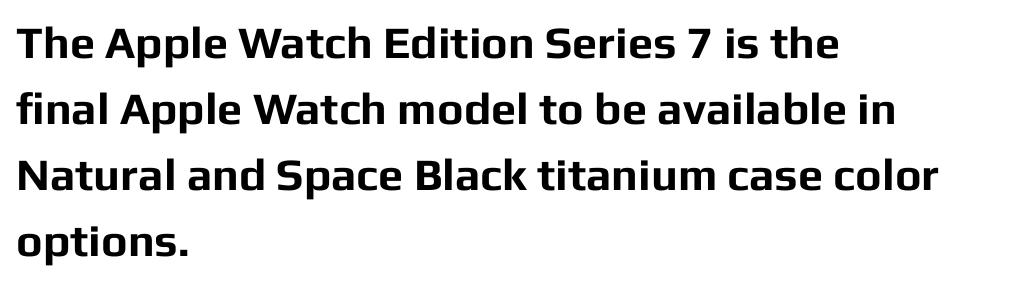
{"serif": "no", "italic": "no", "bold": "yes", "weight": "bold", "width": "normal", "stroke_contrast": "low", "x_height": "medium", "monospaced": "no", "underline": "no", "align": "left", "line_spacing": "normal", "line_spacing_ratio": 1.47, "letter_spacing": "normal", "letter_spacing_em": 0.0, "glyph_px": 45}
